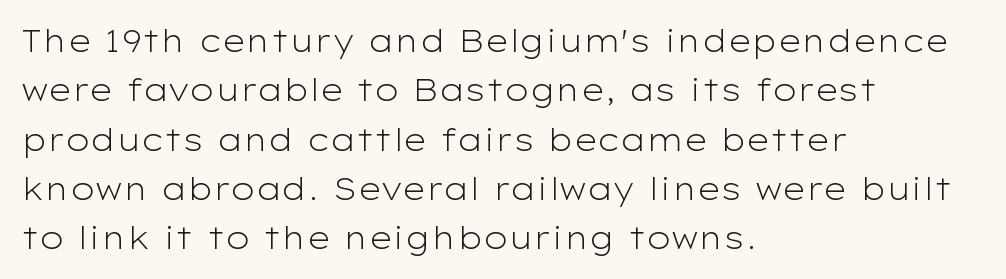
{"serif": "no", "italic": "no", "bold": "no", "weight": "light", "width": "wide", "stroke_contrast": "low", "x_height": "medium", "monospaced": "no", "underline": "no", "align": "left", "line_spacing": "normal", "line_spacing_ratio": 1.59, "letter_spacing": "normal", "letter_spacing_em": 0.0, "glyph_px": 31}
